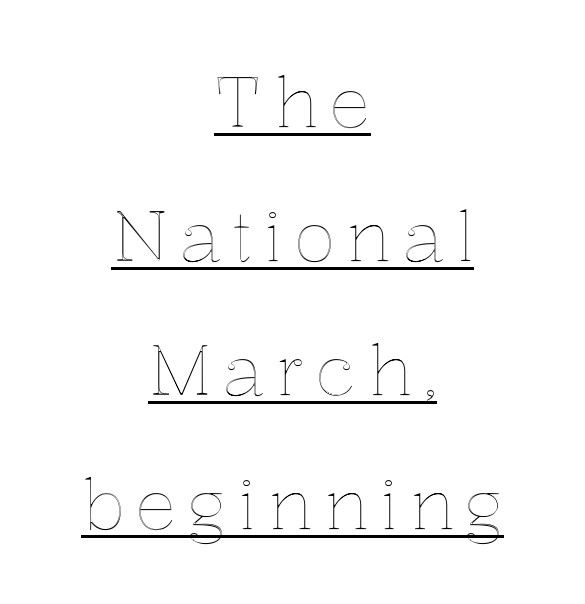
Do the characters align in a grid? No, the font is proportional. Does a line run under the words? Yes, clearly. The lettering holds an erect, upright posture throughout. Interline gaps are noticeably wide in this sample.
